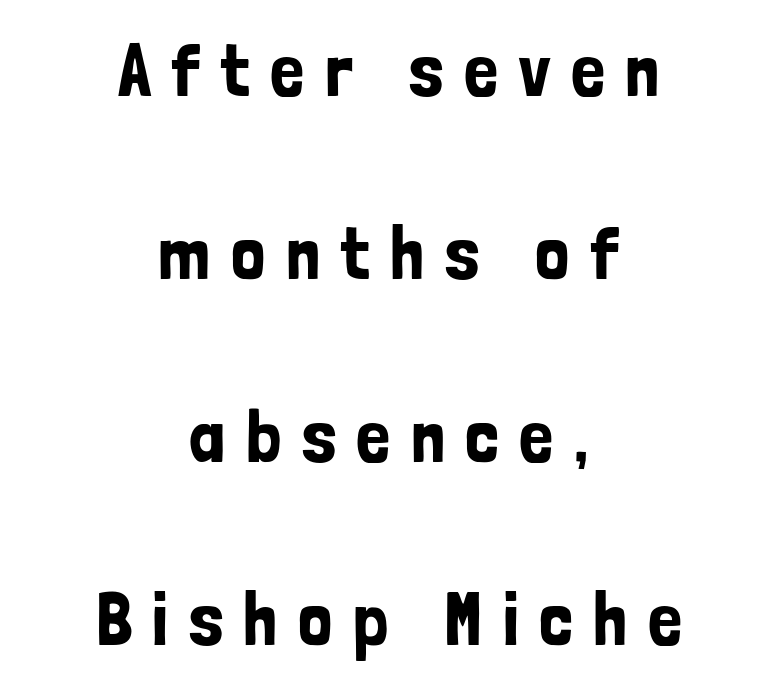
The letters advance in unequal steps, a hallmark of proportional type. Neither beginnings nor endings align; midpoints do. The specimen omits any rule beneath the text block's lines. The gaps between neighbouring characters are conspicuously large. Unlike italic type, these characters show no tilt at all. The type family on display is of the sans-serif kind.
